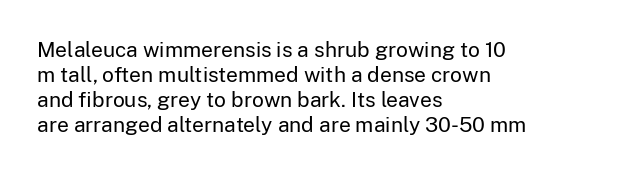
Visually the block forms a straight wall on the left and a jagged coastline on the right. Look at the tracking — it's just the regular setting, nothing added. The letters stand upright; this is a roman face. No letter is thick-stroked: the sample isn't bold. Nobody drew a line under any word here.
